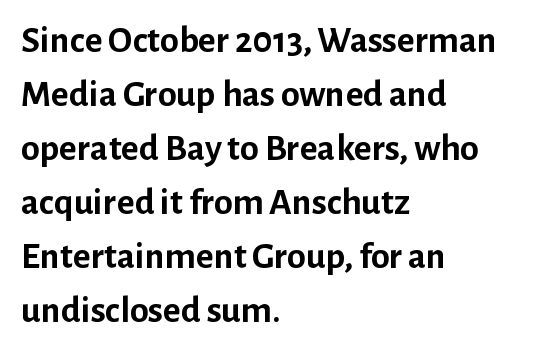
Varying glyph widths throughout — classic text-font behaviour. What's the leading like? Ordinary, nothing unusual. In terms of letterform style, serifs are entirely absent. Quick note: underline off. Weight check: bold — yes, fully.
